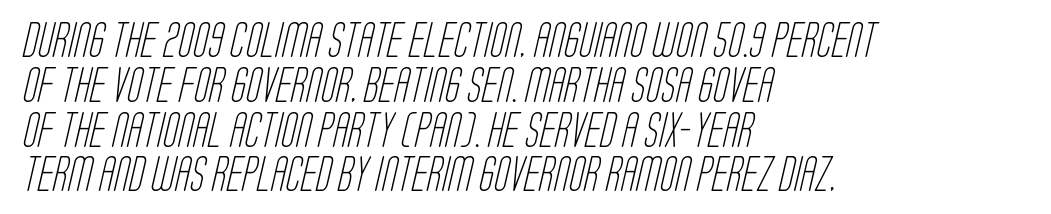
Proportional: the letters do not fall into vertical columns. Is the letter spacing exaggerated? No — it looks like the ordinary default. The type family on display is of the sans-serif kind. Any mark beneath the type? The region is blank. Vertical spacing — default.
